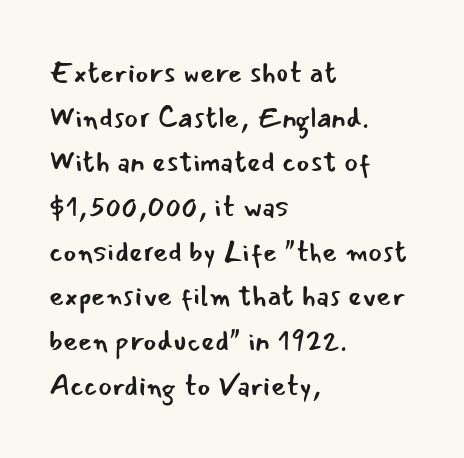
Q: Is the text bold? A: No.
Q: Is the text italic (slanted)? A: No, it is upright.
Q: Is the typeface a serif or a sans-serif typeface? A: Sans-serif.
Q: Is the text underlined? A: No.
Q: How is the paragraph aligned? A: Left-aligned.
Q: Is the spacing between letters normal or unusually wide? A: Normal.
Q: Is the spacing between lines tight, normal or loose? A: Normal.
Q: Width (condensed, normal, or wide)? A: Normal.
Q: Stroke contrast? A: Low.
Q: x-height? A: Small.
Q: Monospaced? A: No.
